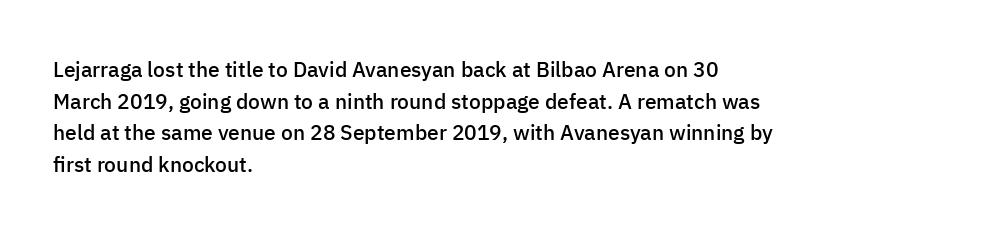
{"italic": "no", "bold": "semi", "underline": "no", "align": "left", "line_spacing": "normal", "line_spacing_ratio": 1.51, "letter_spacing": "normal", "letter_spacing_em": 0.0, "glyph_px": 21}
